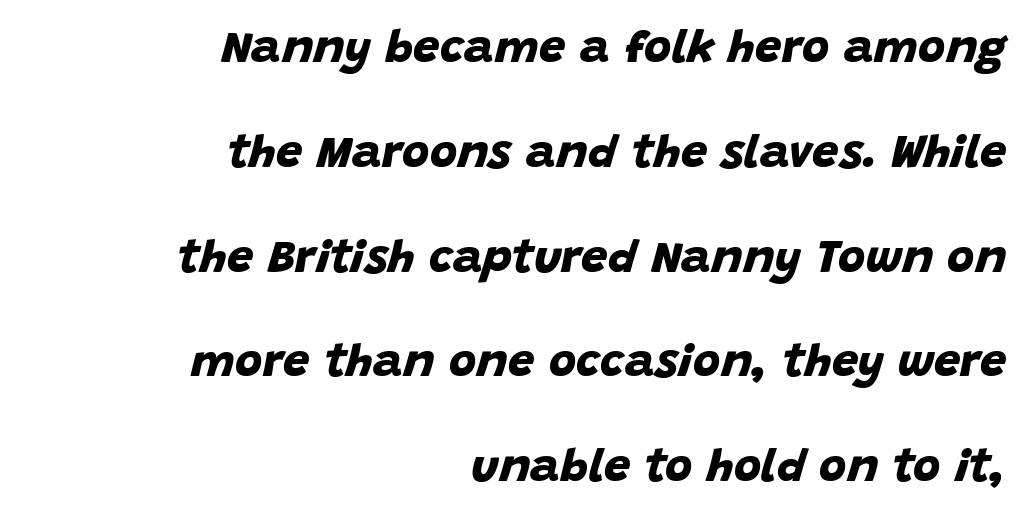
{"serif": "no", "bold": "yes", "weight": "bold", "width": "normal", "stroke_contrast": "low", "x_height": "large", "monospaced": "no", "underline": "no", "align": "right", "line_spacing": "loose", "line_spacing_ratio": 2.23, "letter_spacing": "normal", "letter_spacing_em": 0.0, "glyph_px": 47}
